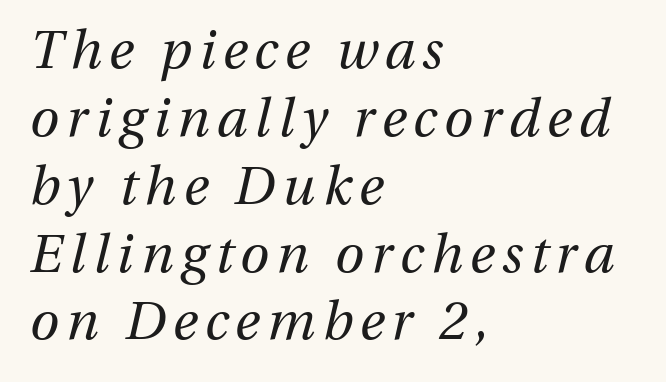
{"italic": "yes", "lean": "right", "slant_degrees": 13, "bold": "no", "weight": "regular", "width": "normal", "stroke_contrast": "medium", "x_height": "medium", "monospaced": "no", "underline": "no", "align": "left", "line_spacing": "normal", "line_spacing_ratio": 1.28, "glyph_px": 53}
